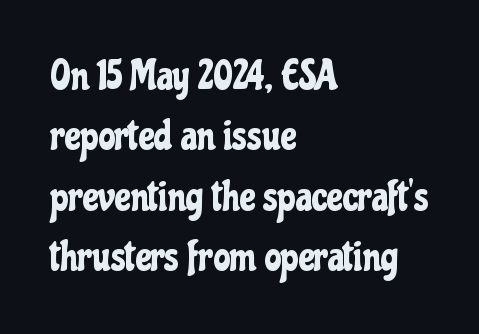
The image shows 42 px condensed sans-serif type, upright; set left-aligned, normal line spacing (1.44x), normal letter spacing, not underlined; low stroke contrast and a medium x-height.
